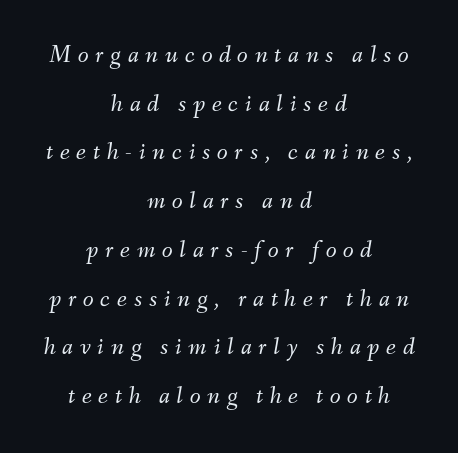
{"italic": "yes", "lean": "right", "slant_degrees": 9, "bold": "no", "underline": "no", "align": "center", "line_spacing": "loose", "line_spacing_ratio": 1.95, "letter_spacing": "wide", "letter_spacing_em": 0.27, "glyph_px": 25}
